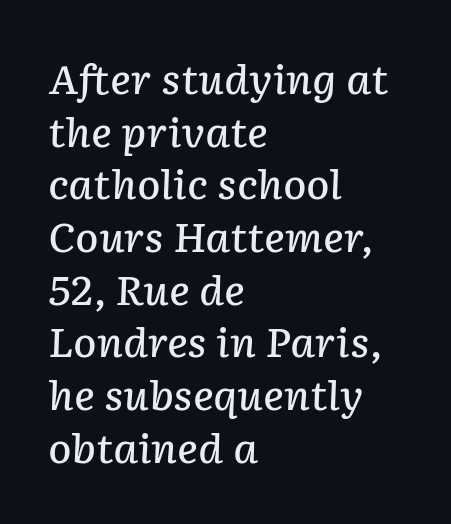
The image shows 39 px semibold type, italic (leaning right); set left-aligned, normal line spacing (1.35x), normal letter spacing, not underlined; low stroke contrast and a medium x-height.
